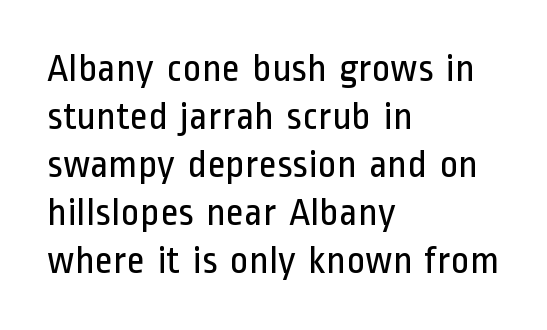
Q: Is the text bold? A: No.
Q: Is the text italic (slanted)? A: No, it is upright.
Q: Is the typeface a serif or a sans-serif typeface? A: Sans-serif.
Q: Is the text underlined? A: No.
Q: How is the paragraph aligned? A: Left-aligned.
Q: Is the spacing between letters normal or unusually wide? A: Normal.
Q: Width (condensed, normal, or wide)? A: Condensed.
Q: Stroke contrast? A: Low.
Q: x-height? A: Medium.
Q: Monospaced? A: No.
